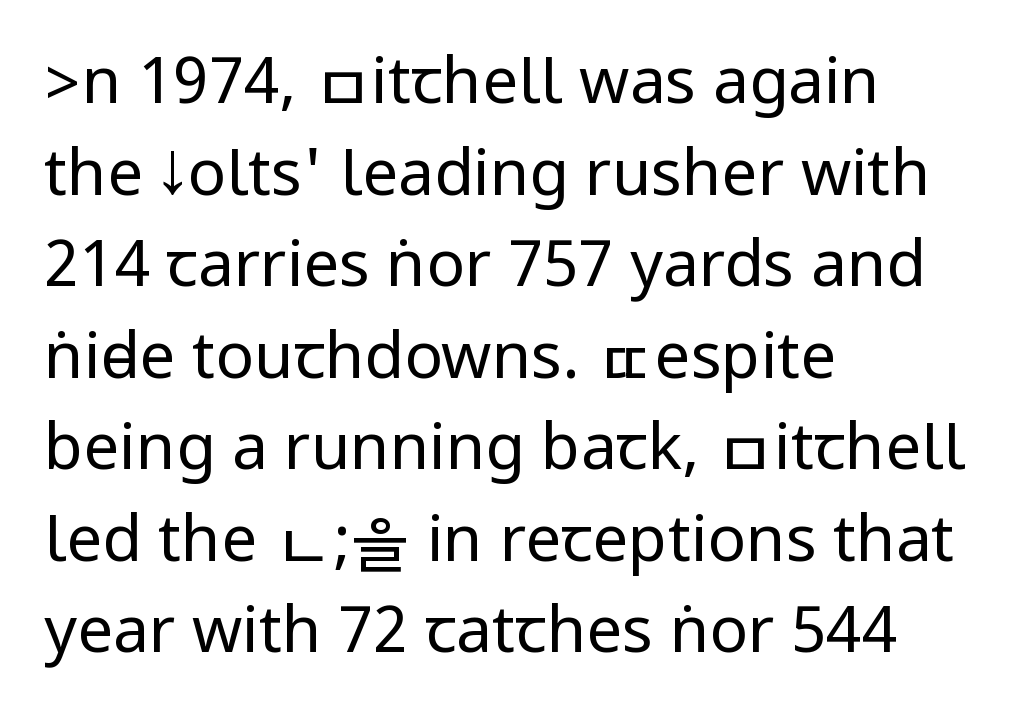
When letters stand straight like this, we call the style roman or upright. One-word summary of the alignment: left. No feet cap the strokes, marking this as sans-serif type. The type is set solid horizontally, with unmodified tracking.
